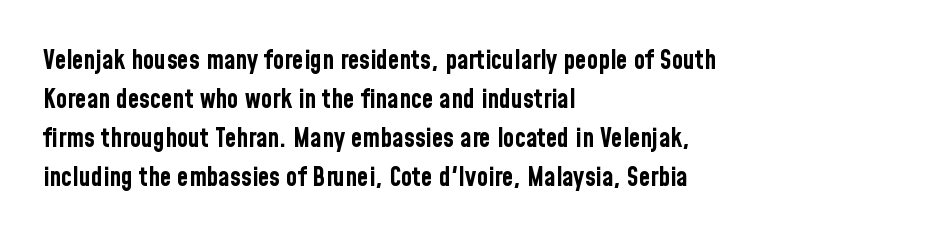
The image shows 26 px bold type, upright; set left-aligned, normal line spacing (1.5x), normal letter spacing, not underlined.
